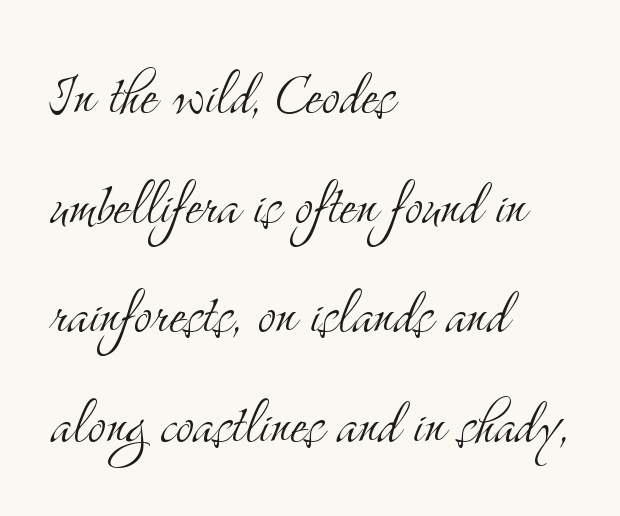
Varying glyph widths throughout — classic text-font behaviour. Any mark beneath the type? The region is blank. Compared with typical body copy, the letter spacing here is the same. A classic flush-left, rag-right setting is used for this passage.
